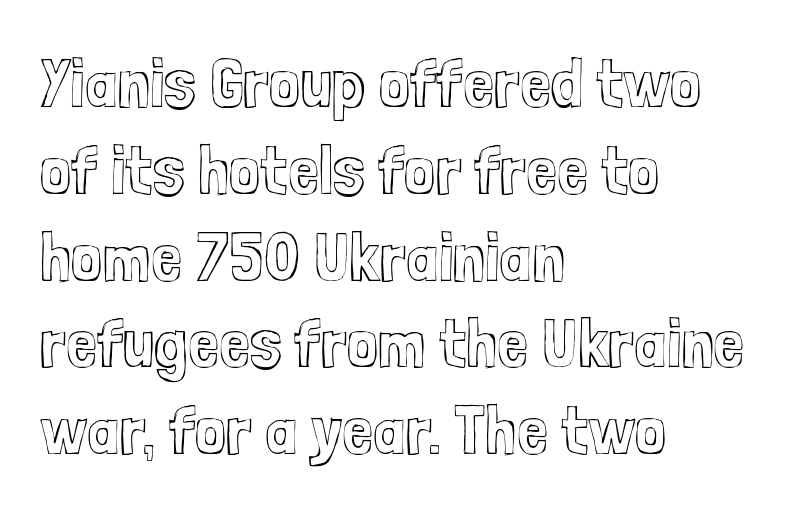
{"italic": "no", "width": "condensed", "x_height": "medium", "monospaced": "no", "underline": "no", "align": "left", "line_spacing_ratio": 1.24, "letter_spacing": "normal", "letter_spacing_em": 0.0, "glyph_px": 70}
